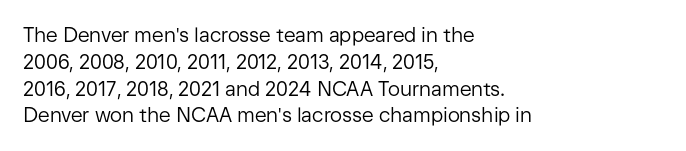
The image shows 20 px text type, upright; set left-aligned, normal line spacing (1.34x), normal letter spacing, not underlined.
